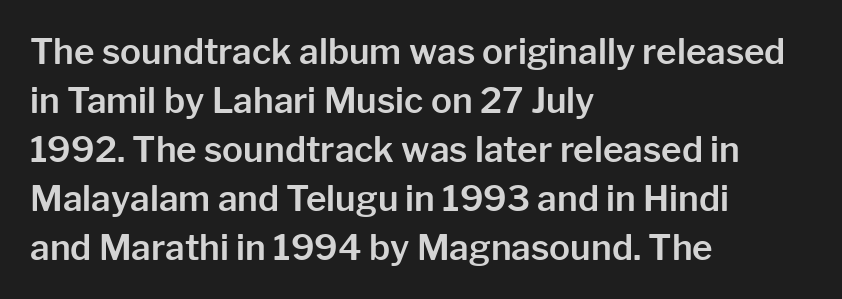
Nope, not italic — everything's standing straight. In terms of leading, this rendering sits right in the middle. Lines of text with bare space underneath. Each letter's strokes conclude bluntly, with no projecting serifs. Casual observation: everything's shoved over to the left. Character widths vary here, with narrow letters taking less room than wide ones.
